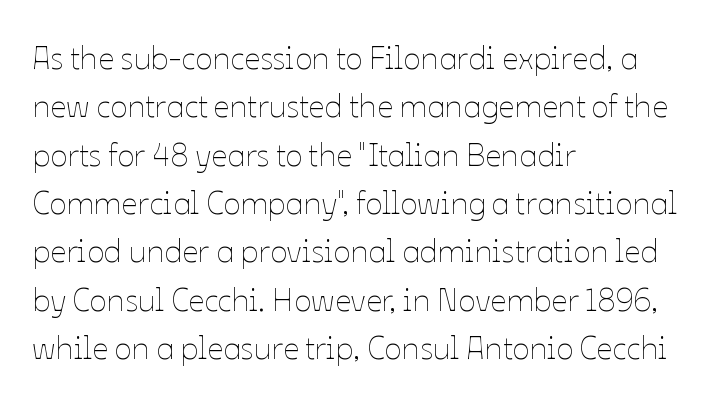
{"italic": "no", "bold": "no", "weight": "thin", "width": "normal", "stroke_contrast": "low", "x_height": "medium", "monospaced": "no", "underline": "no", "align": "left", "line_spacing": "normal", "line_spacing_ratio": 1.51, "letter_spacing": "normal", "letter_spacing_em": 0.0, "glyph_px": 32}
